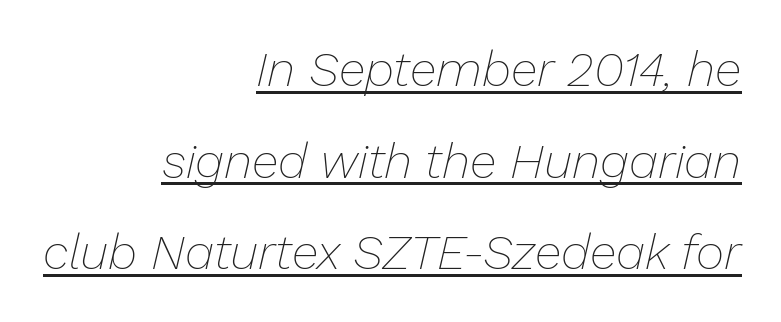
{"italic": "yes", "lean": "right", "slant_degrees": 13, "bold": "no", "weight": "thin", "width": "normal", "stroke_contrast": "low", "x_height": "medium", "monospaced": "no", "underline": "yes", "align": "right", "line_spacing_ratio": 1.87, "letter_spacing": "normal", "letter_spacing_em": 0.0, "glyph_px": 49}
